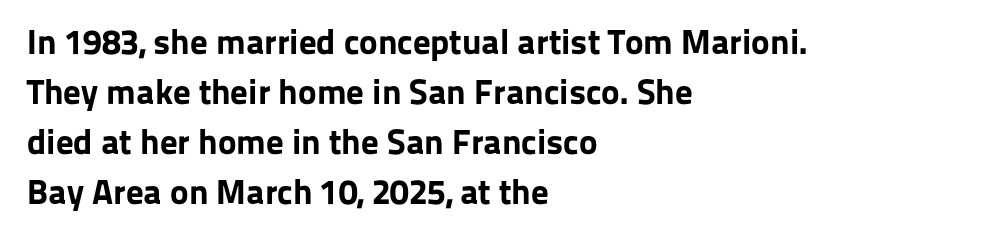
If you drew a line through each stem, it would be perfectly vertical. Is the letter spacing exaggerated? No — it looks like the ordinary default. Visually the block forms a straight wall on the left and a jagged coastline on the right. Are there feet on the stems? There aren't — it's a sans. The rendering uses a bold face; every stroke is thick and dark. Here the designer chose a conventional face with non-uniform glyph widths.
